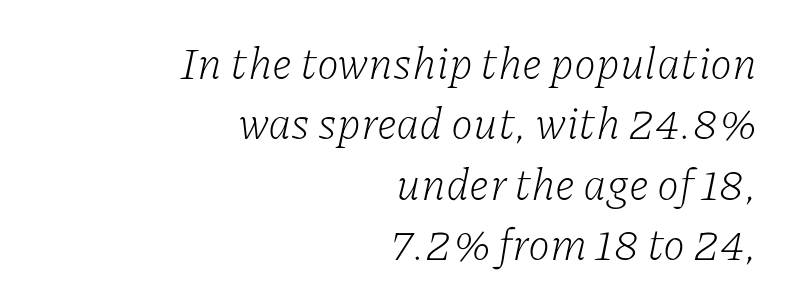
The image shows 45 px light serif type, italic (leaning right); set right-aligned, normal line spacing (1.34x), normal letter spacing, not underlined; low stroke contrast and a medium x-height.
